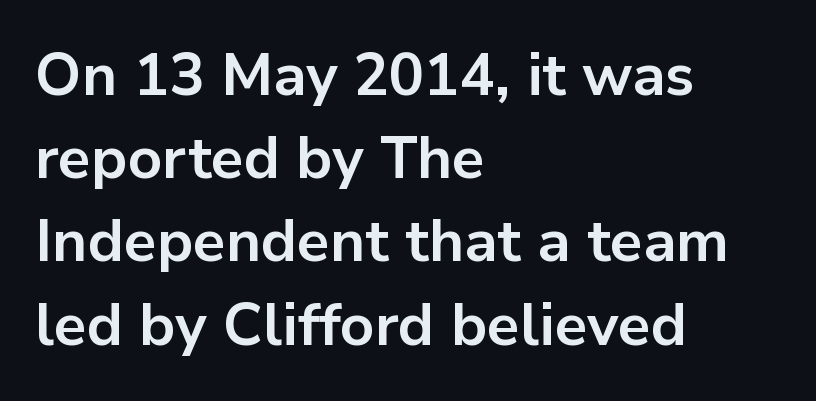
Is there much room between lines? A standard amount, neither cramped nor airy. No feet cap the strokes, marking this as sans-serif type. The strokes are fattened all the way to bold. These lines are set flush left with a ragged right edge.
